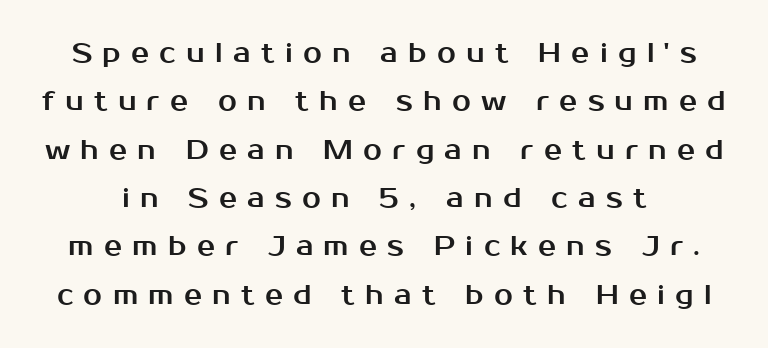
This is the regular roman posture of the typeface. Letters rest on an invisible, unmarked baseline. Compared with typical body copy, the letter spacing here is much looser.
